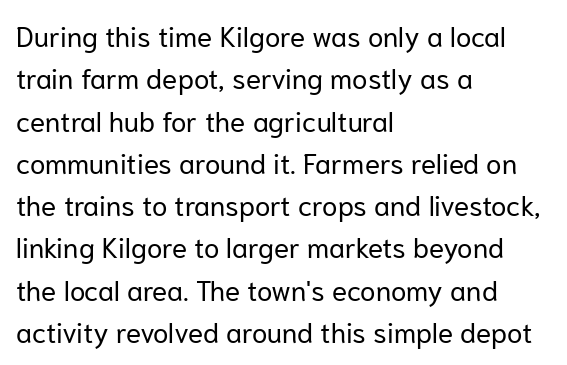
Q: Is the text bold? A: No.
Q: Is the text italic (slanted)? A: No, it is upright.
Q: Is the typeface a serif or a sans-serif typeface? A: Sans-serif.
Q: Is the text underlined? A: No.
Q: How is the paragraph aligned? A: Left-aligned.
Q: Is the spacing between letters normal or unusually wide? A: Normal.
Q: Is the spacing between lines tight, normal or loose? A: Normal.
Q: Width (condensed, normal, or wide)? A: Normal.
Q: Stroke contrast? A: Low.
Q: x-height? A: Medium.
Q: Monospaced? A: No.
